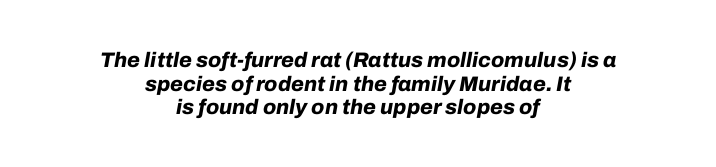
The image shows 21 px bold type, italic (leaning right); set centered, tight line spacing (1.13x), normal letter spacing, not underlined.
